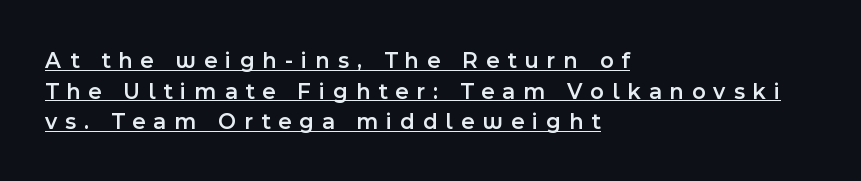
The image shows 23 px text type, upright; set left-aligned, normal line spacing (1.33x), unusually wide letter spacing (+0.35 em), underlined.
